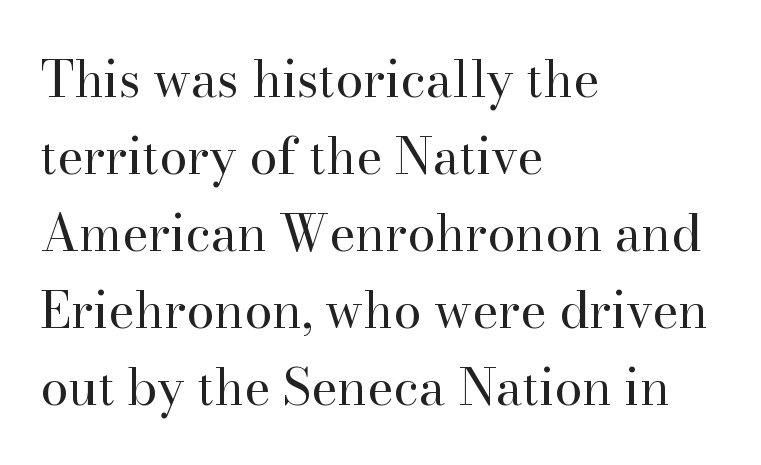
{"serif": "yes", "italic": "no", "bold": "no", "weight": "regular", "width": "normal", "stroke_contrast": "high", "x_height": "small", "monospaced": "no", "underline": "no", "align": "left", "line_spacing": "normal", "line_spacing_ratio": 1.54, "letter_spacing": "normal", "letter_spacing_em": 0.0, "glyph_px": 50}
